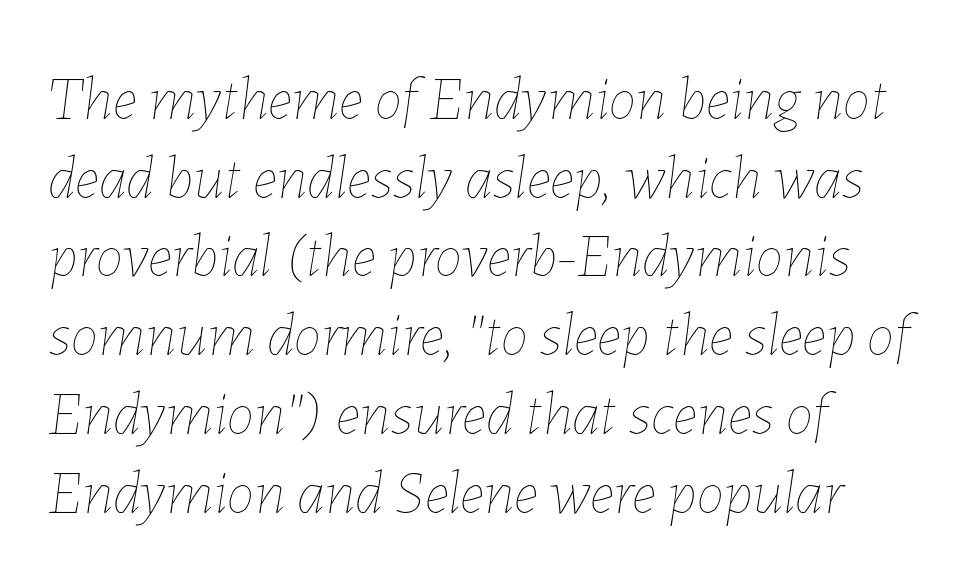
{"italic": "yes", "lean": "right", "slant_degrees": 7, "bold": "no", "weight": "thin", "width": "normal", "stroke_contrast": "low", "x_height": "medium", "monospaced": "no", "underline": "no", "align": "left", "line_spacing": "normal", "line_spacing_ratio": 1.27, "letter_spacing": "normal", "letter_spacing_em": 0.0, "glyph_px": 62}
